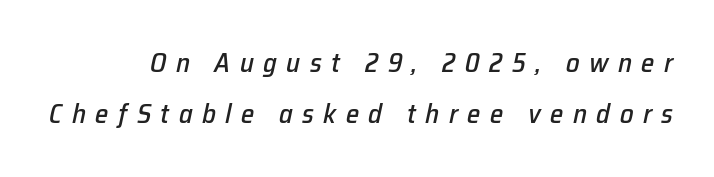
{"italic": "yes", "lean": "right", "slant_degrees": 12, "underline": "no", "line_spacing": "loose", "line_spacing_ratio": 1.9, "letter_spacing": "wide", "letter_spacing_em": 0.35, "glyph_px": 27}
